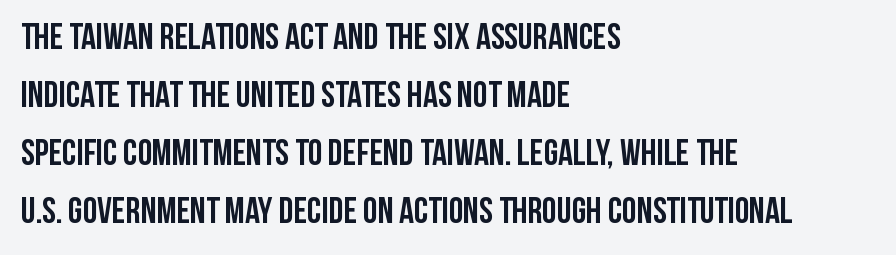
{"serif": "no", "italic": "no", "bold": "yes", "weight": "semibold", "width": "condensed", "stroke_contrast": "low", "x_height": "large", "monospaced": "no", "underline": "no", "align": "left", "line_spacing": "normal", "line_spacing_ratio": 1.57, "letter_spacing": "normal", "letter_spacing_em": 0.0, "glyph_px": 37}
